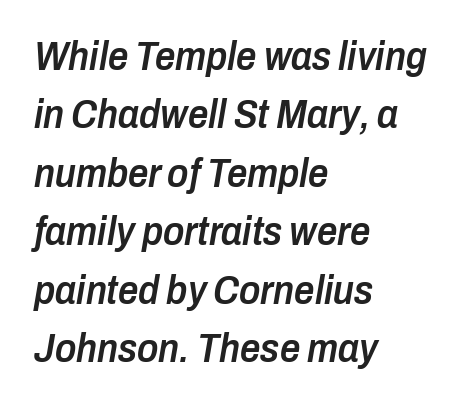
Q: Is the text bold? A: Semi-bold.
Q: Is the text italic (slanted)? A: Yes, it leans right by about 10 degrees.
Q: Is the text underlined? A: No.
Q: How is the paragraph aligned? A: Left-aligned.
Q: Is the spacing between letters normal or unusually wide? A: Normal.
Q: Is the spacing between lines tight, normal or loose? A: Normal.
Q: Width (condensed, normal, or wide)? A: Condensed.
Q: Stroke contrast? A: Low.
Q: x-height? A: Medium.
Q: Monospaced? A: No.
